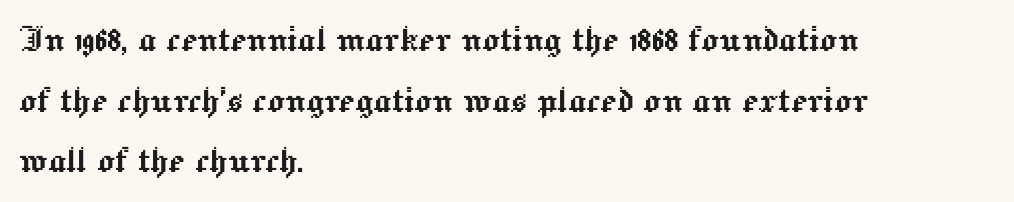
Q: Is the text italic (slanted)? A: No, it is upright.
Q: Is the text underlined? A: No.
Q: How is the paragraph aligned? A: Left-aligned.
Q: Is the spacing between letters normal or unusually wide? A: Normal.
Q: Is the spacing between lines tight, normal or loose? A: Normal.
Q: Width (condensed, normal, or wide)? A: Normal.
Q: x-height? A: Medium.
Q: Monospaced? A: No.
